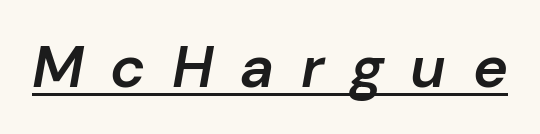
The image shows 59 px semibold type, italic (leaning right); set unusually wide letter spacing (+0.45 em), underlined; low stroke contrast and a medium x-height.
